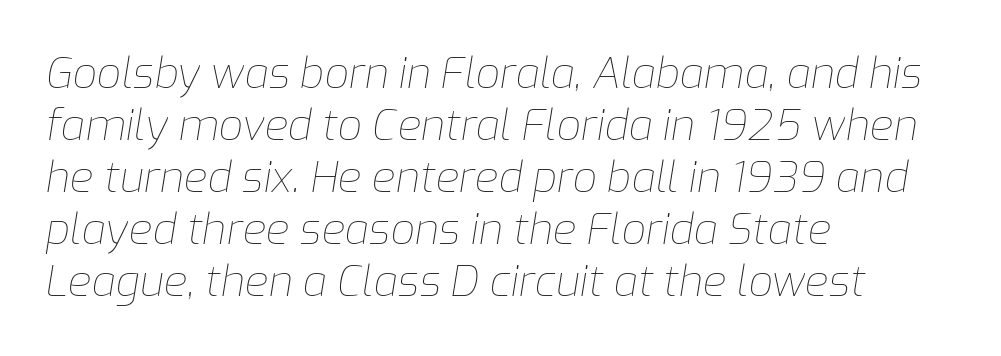
The image shows 43 px thin type, italic (leaning right); set left-aligned, line spacing 1.21x, normal letter spacing, not underlined; low stroke contrast and a medium x-height.
